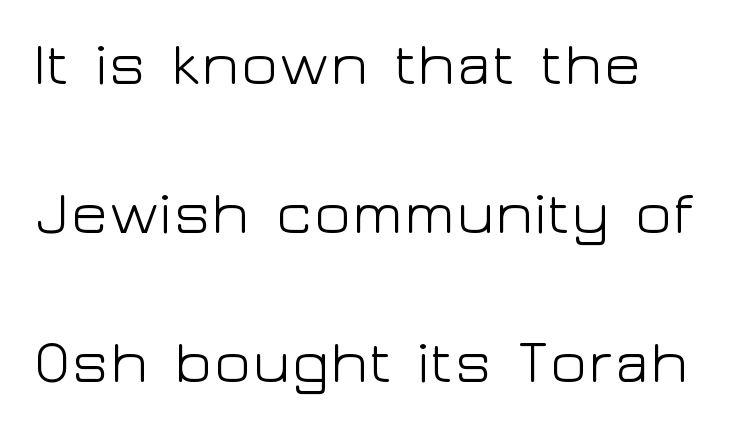
{"serif": "no", "italic": "no", "bold": "no", "weight": "light", "width": "wide", "stroke_contrast": "low", "x_height": "medium", "monospaced": "no", "underline": "no", "align": "left", "line_spacing": "loose", "line_spacing_ratio": 2.4, "letter_spacing": "normal", "letter_spacing_em": 0.0, "glyph_px": 62}
